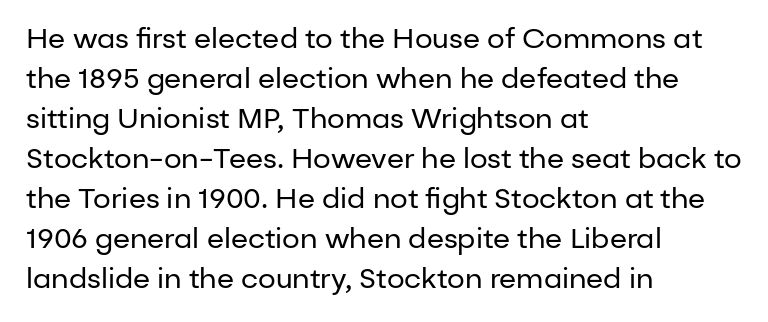
Typographically, this falls in the sans-serif category. Default kerning and tracking; the words read as compact shapes. Do the characters align in a grid? No, the font is proportional. Italic? Not at all — the glyphs are vertical. The cut favours lightness, reaching ordinary text weight at its darkest. Vertical spacing — default.
